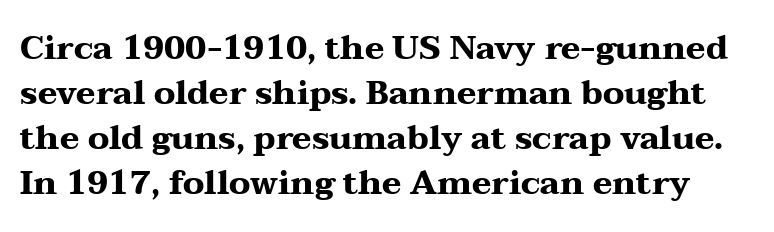
The image shows 33 px heavy, wide serif type, upright; set normal line spacing (1.36x), normal letter spacing, not underlined; medium stroke contrast and a medium x-height.
